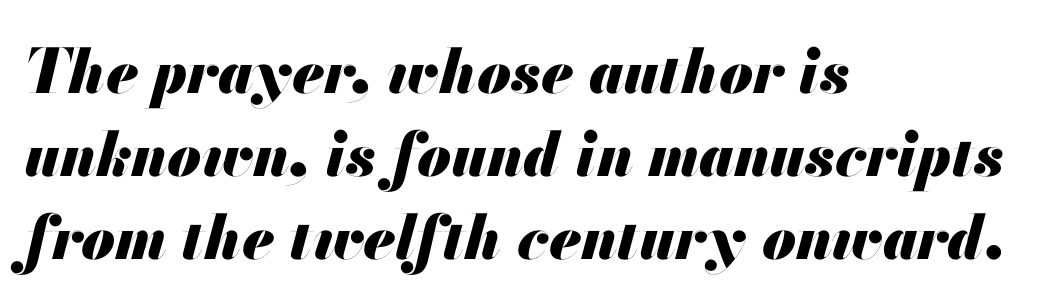
The words here are not underlined. Italic: yes, the glyphs are oblique. Every row of glyphs begins at an identical x-position on the left. Rows of type keep a routine distance in the vertical direction. Bold? Absolutely — the strokes are thick and heavy.
